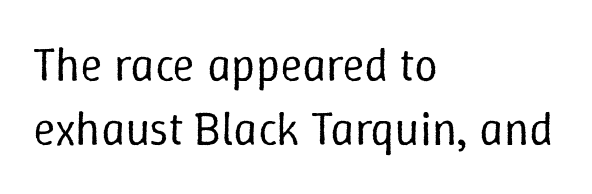
The image shows 47 px regular-weight type, upright; set left-aligned, normal line spacing (1.37x), normal letter spacing, not underlined; low stroke contrast and a medium x-height.
